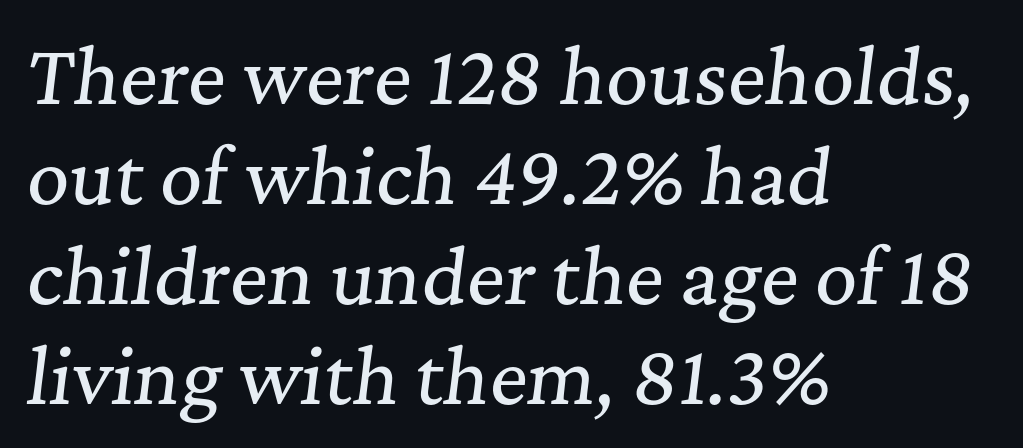
{"serif": "yes", "italic": "yes", "lean": "right", "slant_degrees": 7, "width": "normal", "stroke_contrast": "medium", "x_height": "medium", "monospaced": "no", "underline": "no", "align": "left", "line_spacing": "normal", "line_spacing_ratio": 1.37, "letter_spacing": "normal", "letter_spacing_em": 0.0, "glyph_px": 73}
